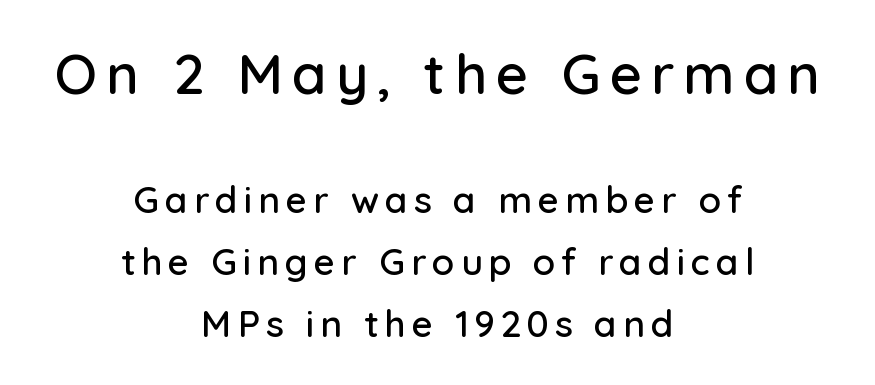
Q: Is the text italic (slanted)? A: No, it is upright.
Q: Is the typeface a serif or a sans-serif typeface? A: Sans-serif.
Q: Is the text underlined? A: No.
Q: How is the paragraph aligned? A: Centered.
Q: Is the spacing between lines tight, normal or loose? A: Normal.
Q: Which block of text is set in a larger size, the first (top) or the second (bottom)? A: The first (top) one.
Q: Width (condensed, normal, or wide)? A: Normal.
Q: Stroke contrast? A: Low.
Q: x-height? A: Medium.
Q: Monospaced? A: No.
